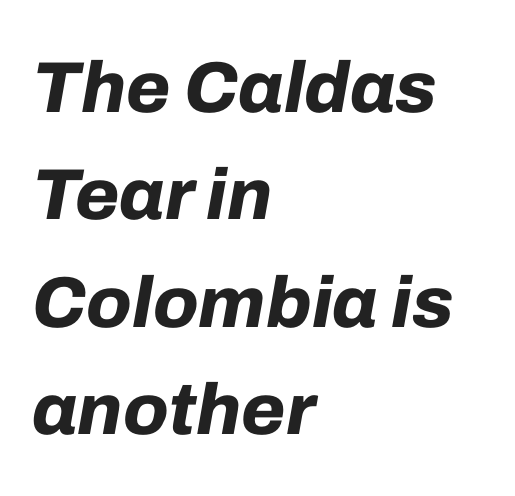
Q: Is the text bold? A: Yes.
Q: Is the text italic (slanted)? A: Yes, it leans right by about 10 degrees.
Q: Is the text underlined? A: No.
Q: How is the paragraph aligned? A: Left-aligned.
Q: Is the spacing between letters normal or unusually wide? A: Normal.
Q: Is the spacing between lines tight, normal or loose? A: Normal.
Q: Width (condensed, normal, or wide)? A: Normal.
Q: Stroke contrast? A: Low.
Q: x-height? A: Medium.
Q: Monospaced? A: No.
